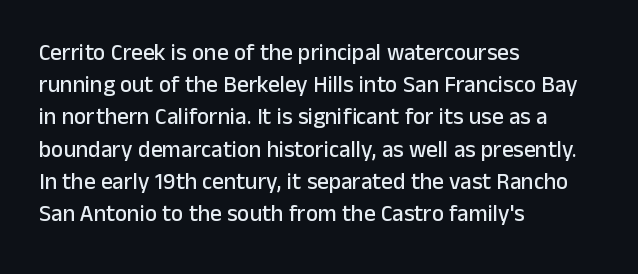
{"italic": "no", "underline": "no", "align": "left", "line_spacing": "normal", "line_spacing_ratio": 1.4, "letter_spacing": "normal", "letter_spacing_em": 0.0, "glyph_px": 23}
